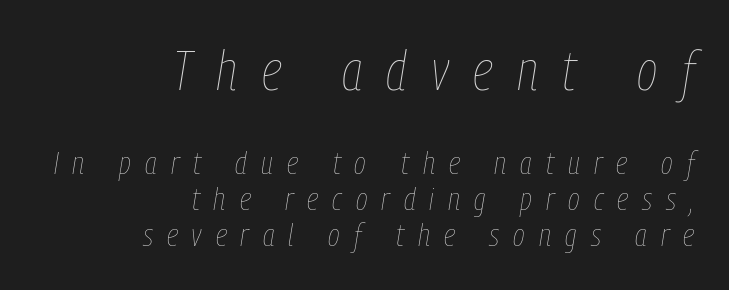
Q: Is the text bold? A: No.
Q: Is the text italic (slanted)? A: Yes, it leans right by about 9 degrees.
Q: Is the text underlined? A: No.
Q: How is the paragraph aligned? A: Right-aligned.
Q: Is the spacing between letters normal or unusually wide? A: Unusually wide.
Q: Is the spacing between lines tight, normal or loose? A: Tight.
Q: Which block of text is set in a larger size, the first (top) or the second (bottom)? A: The first (top) one.
Q: Width (condensed, normal, or wide)? A: Condensed.
Q: Stroke contrast? A: Low.
Q: x-height? A: Medium.
Q: Monospaced? A: No.
